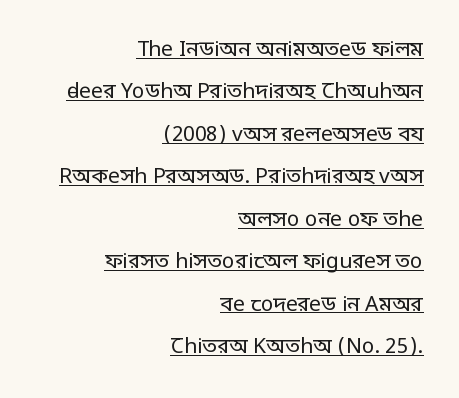
Q: Is the text bold? A: No.
Q: Is the text italic (slanted)? A: No, it is upright.
Q: Is the text underlined? A: Yes.
Q: How is the paragraph aligned? A: Right-aligned.
Q: Is the spacing between letters normal or unusually wide? A: Normal.
Q: Is the spacing between lines tight, normal or loose? A: Loose.
